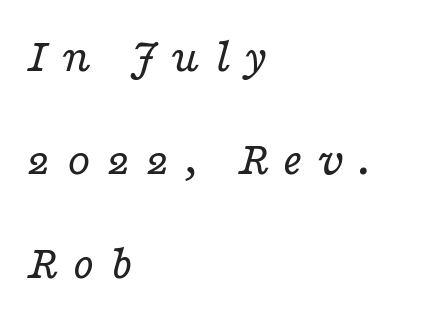
Q: Is the text bold? A: No.
Q: Is the text italic (slanted)? A: Yes, it leans right by about 16 degrees.
Q: Is the typeface a serif or a sans-serif typeface? A: Serif.
Q: Is the text underlined? A: No.
Q: How is the paragraph aligned? A: Left-aligned.
Q: Is the spacing between letters normal or unusually wide? A: Unusually wide.
Q: Is the spacing between lines tight, normal or loose? A: Loose.
Q: Width (condensed, normal, or wide)? A: Wide.
Q: Stroke contrast? A: Low.
Q: x-height? A: Medium.
Q: Monospaced? A: No.
